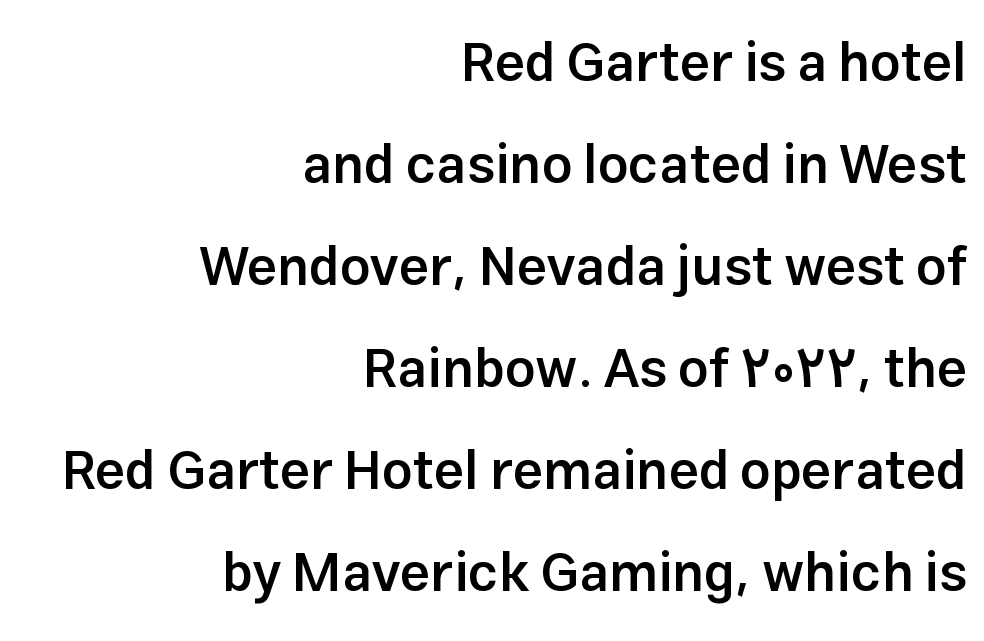
{"serif": "no", "italic": "no", "bold": "semi", "weight": "semibold", "width": "normal", "stroke_contrast": "low", "x_height": "medium", "monospaced": "no", "underline": "no", "align": "right", "line_spacing_ratio": 1.89, "letter_spacing": "normal", "letter_spacing_em": 0.0, "glyph_px": 54}
